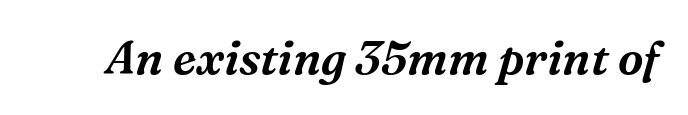
{"serif": "yes", "italic": "yes", "lean": "right", "slant_degrees": 16, "width": "normal", "stroke_contrast": "medium", "x_height": "medium", "monospaced": "no", "underline": "no", "letter_spacing": "normal", "letter_spacing_em": 0.0, "glyph_px": 46}
